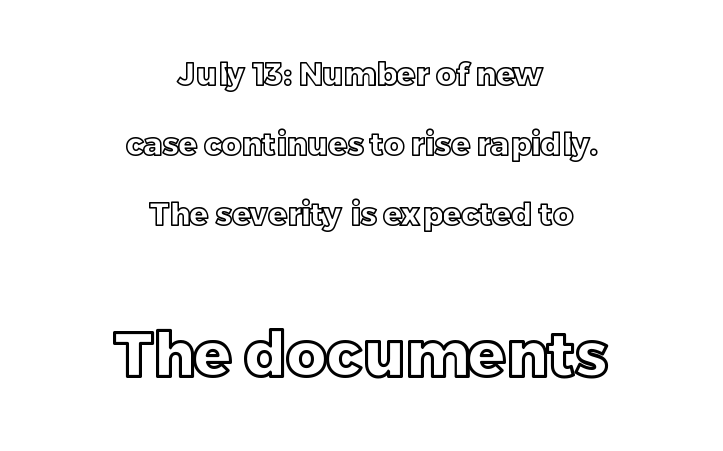
Just letters on the line, the space beneath them empty. The typography opts for an upright posture over an oblique one. A student would notice the bottom passage is typeset larger than what precedes it. Standard letterfit; no display-style spreading of the glyphs.
